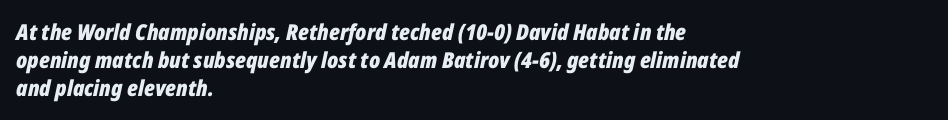
The image shows 22 px bold type, italic (leaning right); set left-aligned, normal line spacing (1.28x), normal letter spacing, not underlined.
